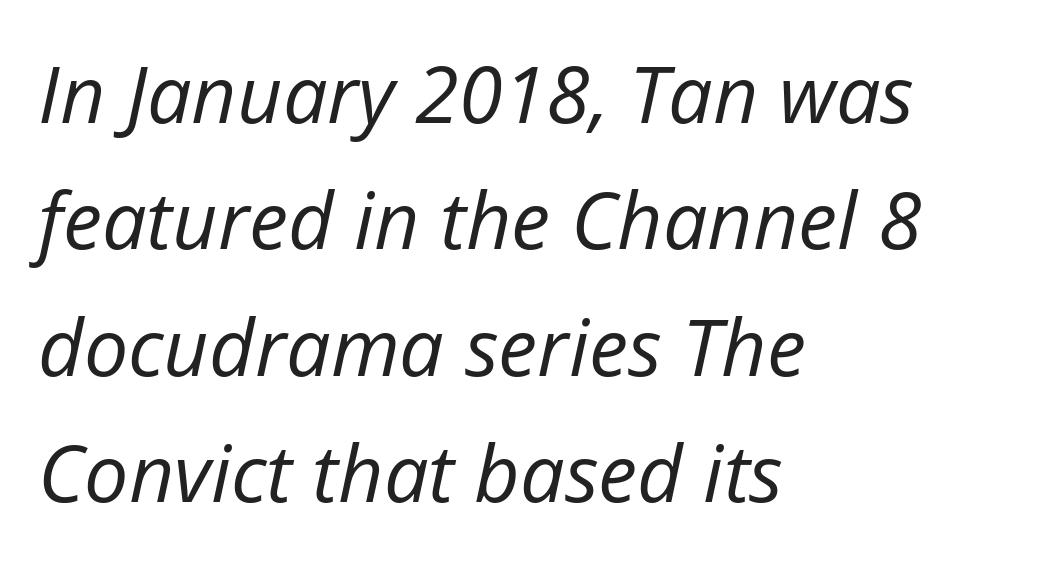
Interline gaps are of average width in this sample. No extra tracking has been applied to these lines. The space beneath each line is pristine and unruled. Here the designer chose a conventional face with non-uniform glyph widths.
